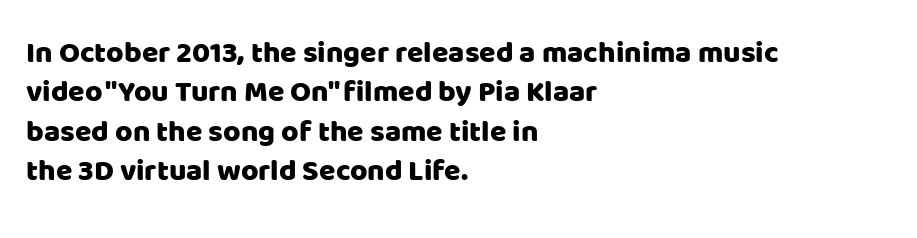
The image shows 30 px sans-serif type, upright; set left-aligned, normal line spacing (1.31x), normal letter spacing, not underlined; low stroke contrast and a large x-height.
